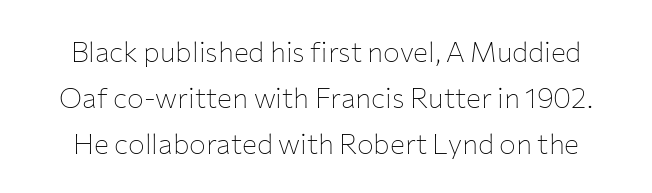
Lines of text with bare space underneath. The passage shown has conventional tracking throughout. Summary of vertical rhythm: regular, with standard interline spacing. The font family rendered here belongs to the sans-serif group. Posture: vertical.
